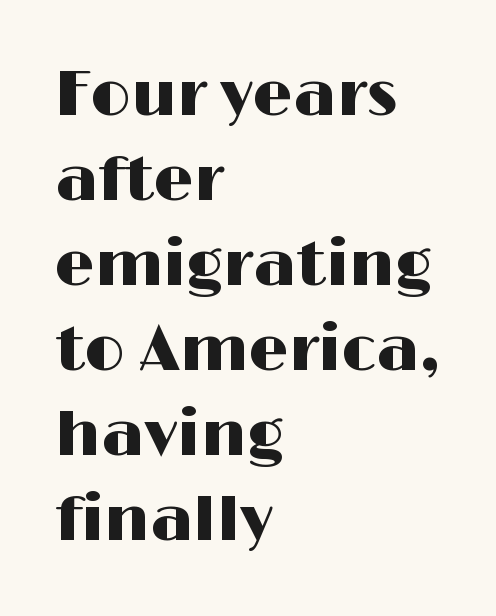
Think of a printed novel: that variable character pitch is what you see here. Is this a sans? Yes — the strokes have no serifs. This block has exactly the height ordinary leading produces. Posture: vertical. You could call the tracking neutral — neither tight nor loose. Descenders are the only things crossing below the line.
